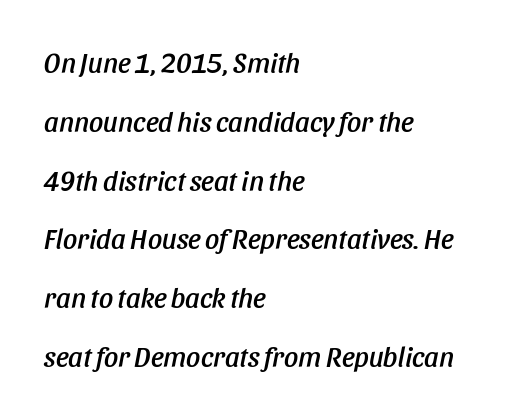
Spacing verdict: proportional, widths tailored to each character. Each line starts at the same left margin while the right side varies. The specimen reads as italic at a glance. Letters rest on an invisible, unmarked baseline.
